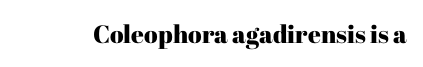
The image shows 25 px text type, upright; set normal letter spacing, not underlined.
